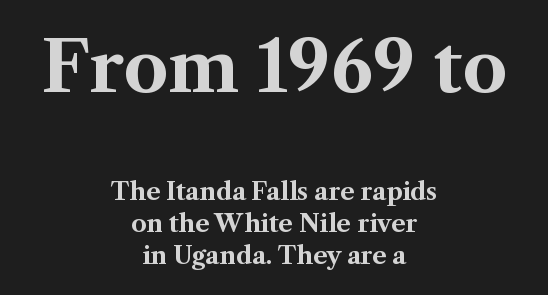
{"serif": "yes", "italic": "no", "bold": "yes", "weight": "bold", "width": "normal", "stroke_contrast": "medium", "x_height": "medium", "monospaced": "no", "underline": "no", "align": "center", "line_spacing": "normal", "line_spacing_ratio": 1.35, "letter_spacing": "normal", "letter_spacing_em": 0.0, "larger_block": "first", "size_ratio": 2.96, "glyph_px": 71}
